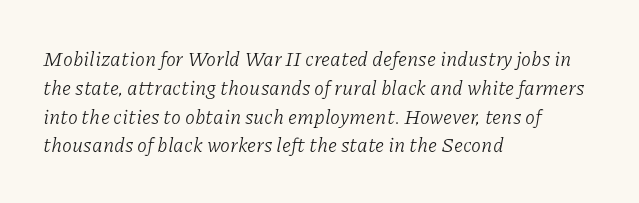
Regular leading. Stems and bowls with no extra thickness — not bold. Letter spacing: default. A bare baseline throughout the passage. The paragraph shown leans on its left margin.
